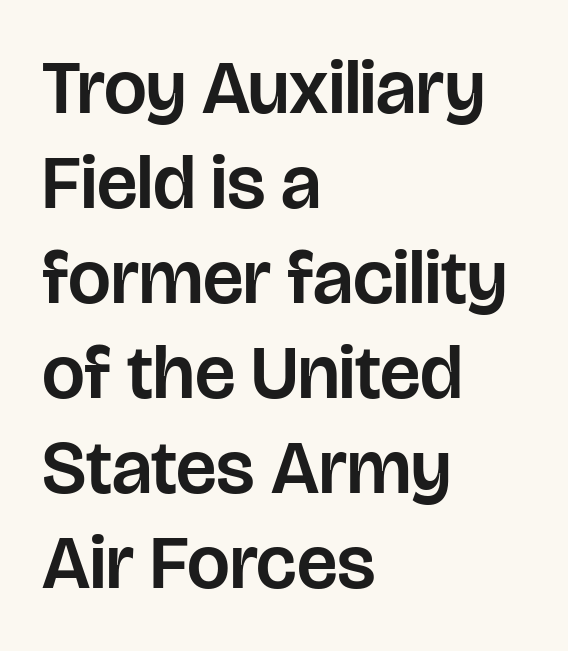
Left-aligned paragraph, ragged on the right. This is the regular roman posture of the typeface. Between one letter and the next there's only the usual sliver of space. Spacing verdict: proportional, widths tailored to each character. The designer went with a sans here, leaving each stem footless. This sample keeps an unexceptional amount of space between lines.
